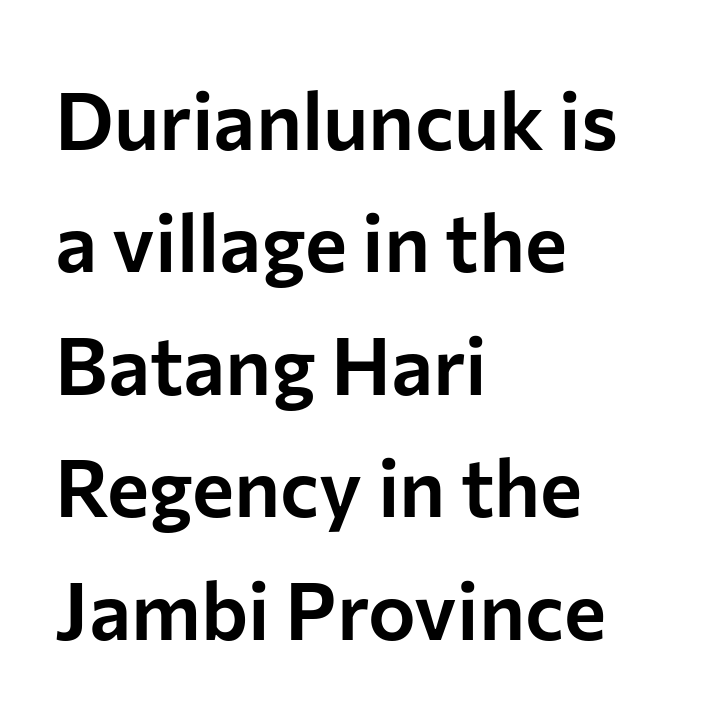
{"serif": "no", "italic": "no", "width": "normal", "stroke_contrast": "low", "x_height": "medium", "monospaced": "no", "underline": "no", "align": "left", "line_spacing": "normal", "line_spacing_ratio": 1.53, "letter_spacing": "normal", "letter_spacing_em": 0.0, "glyph_px": 80}
